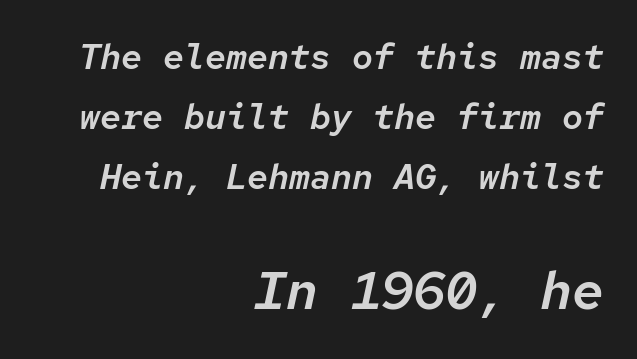
The image shows 53 px text type, italic (leaning right), monospaced; set right-aligned, line spacing 1.71x, normal letter spacing, not underlined; the second (bottom) block is 1.51x larger; low stroke contrast and a medium x-height.
